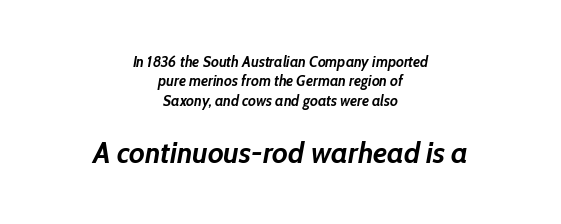
The image shows 30 px semibold type, italic (leaning right); set centered, normal line spacing (1.29x), normal letter spacing, not underlined; the second (bottom) block is 2.0x larger; low stroke contrast and a medium x-height.
